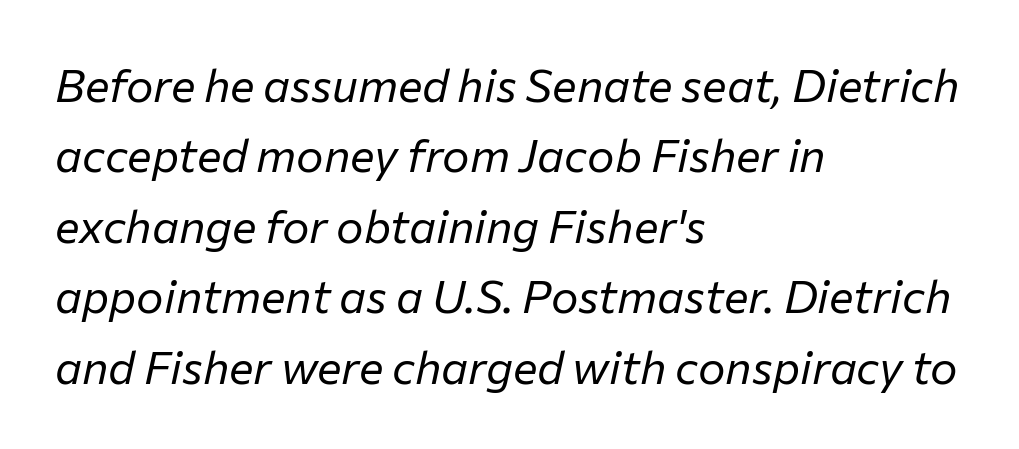
Q: Is the text bold? A: No.
Q: Is the text italic (slanted)? A: Yes, it leans right by about 12 degrees.
Q: Is the text underlined? A: No.
Q: How is the paragraph aligned? A: Left-aligned.
Q: Is the spacing between letters normal or unusually wide? A: Normal.
Q: Is the spacing between lines tight, normal or loose? A: Normal.
Q: Width (condensed, normal, or wide)? A: Normal.
Q: Stroke contrast? A: Low.
Q: x-height? A: Medium.
Q: Monospaced? A: No.
